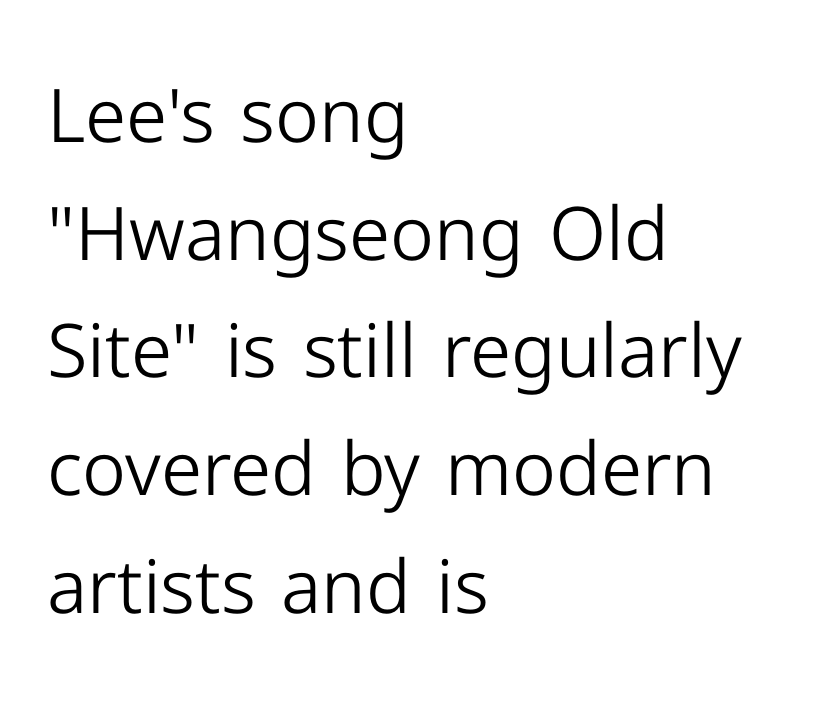
Q: Is the text bold? A: No.
Q: Is the text italic (slanted)? A: No, it is upright.
Q: Is the typeface a serif or a sans-serif typeface? A: Sans-serif.
Q: Is the text underlined? A: No.
Q: How is the paragraph aligned? A: Left-aligned.
Q: Is the spacing between letters normal or unusually wide? A: Normal.
Q: Is the spacing between lines tight, normal or loose? A: Normal.
Q: Width (condensed, normal, or wide)? A: Normal.
Q: Stroke contrast? A: Low.
Q: x-height? A: Medium.
Q: Monospaced? A: No.
